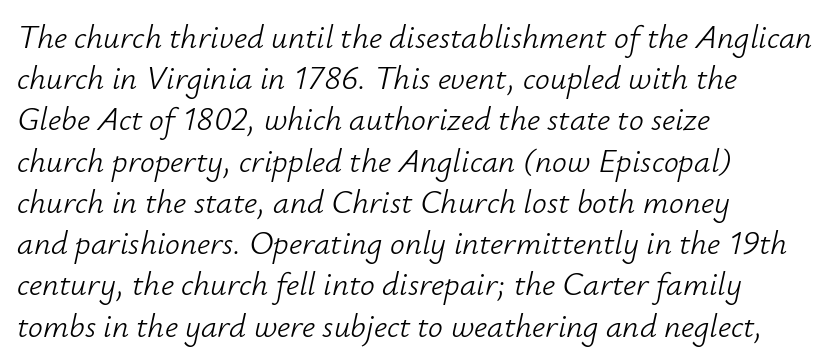
The image shows 33 px light type, italic (leaning right); set left-aligned, normal line spacing (1.25x), normal letter spacing, not underlined; low stroke contrast and a small x-height.
